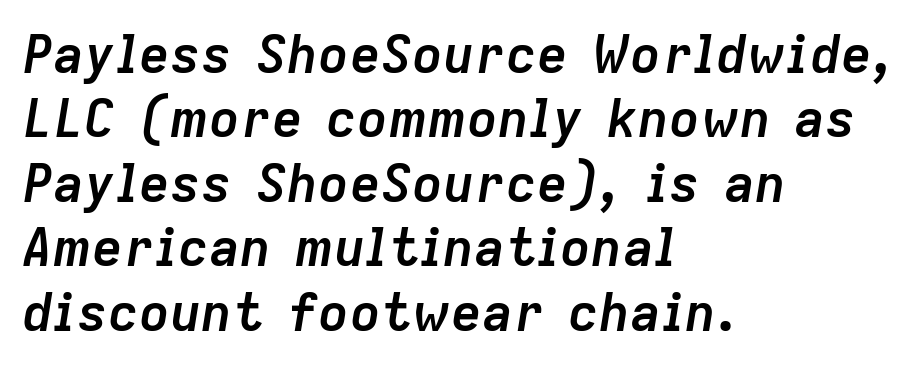
{"italic": "yes", "lean": "right", "slant_degrees": 9, "bold": "yes", "weight": "semibold", "width": "normal", "stroke_contrast": "low", "x_height": "medium", "monospaced": "no", "underline": "no", "align": "left", "line_spacing_ratio": 1.24, "letter_spacing": "normal", "letter_spacing_em": 0.0, "glyph_px": 52}
